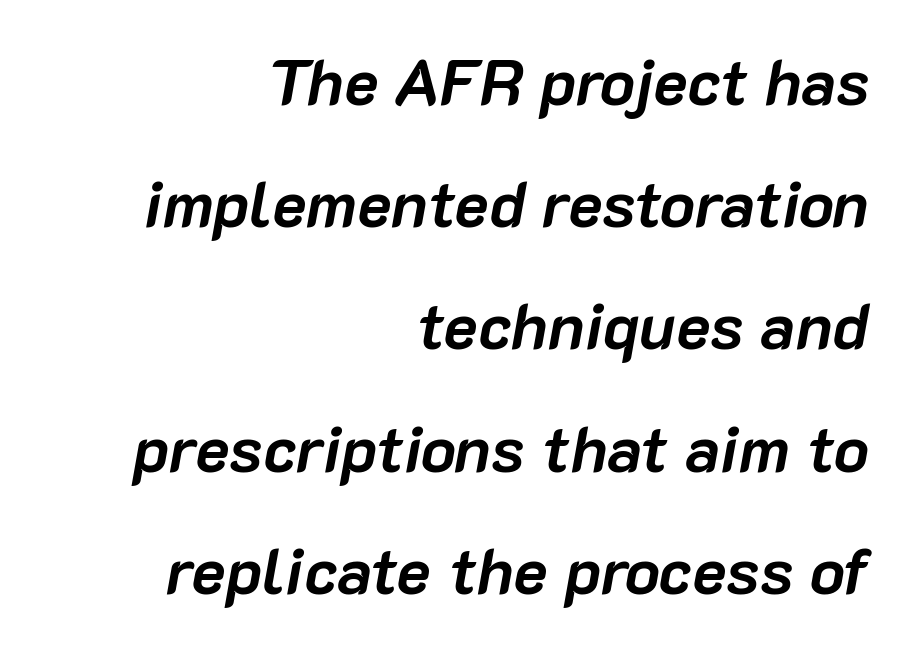
This rendering leaves character spacing at its baseline value. Every character sits at an angle, as italics do. Clear beneath every line of the passage. Character widths vary here, with narrow letters taking less room than wide ones. Notice how the passage keeps a crisp vertical edge on the right only.
